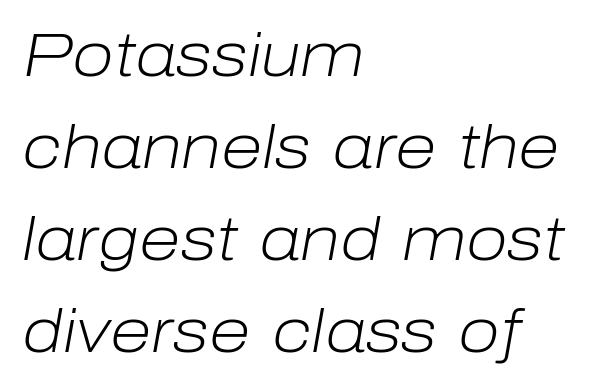
Every character sits at an angle, as italics do. The letters advance in unequal steps, a hallmark of proportional type. The font sits on the lighter half of the weight spectrum, regular included. Vertical spacing — default.
